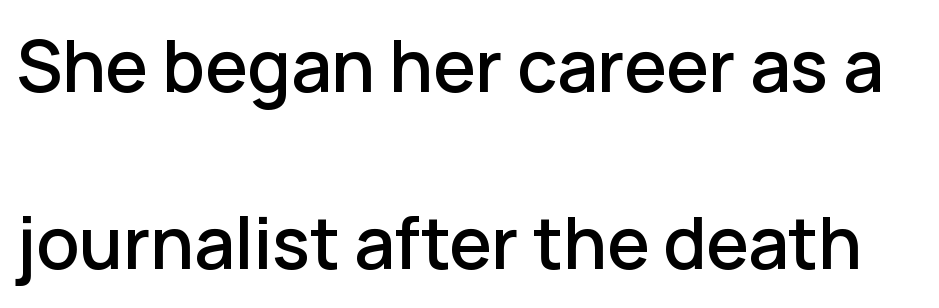
The letters carry no serifs — their stems end cleanly without finishing strokes. Students, observe: this is what heavily led, spacious text looks like. Note the varied advance widths — an 'i' is clearly narrower than an 'm'. The glyphs are unaccompanied by any horizontal stroke below them.
